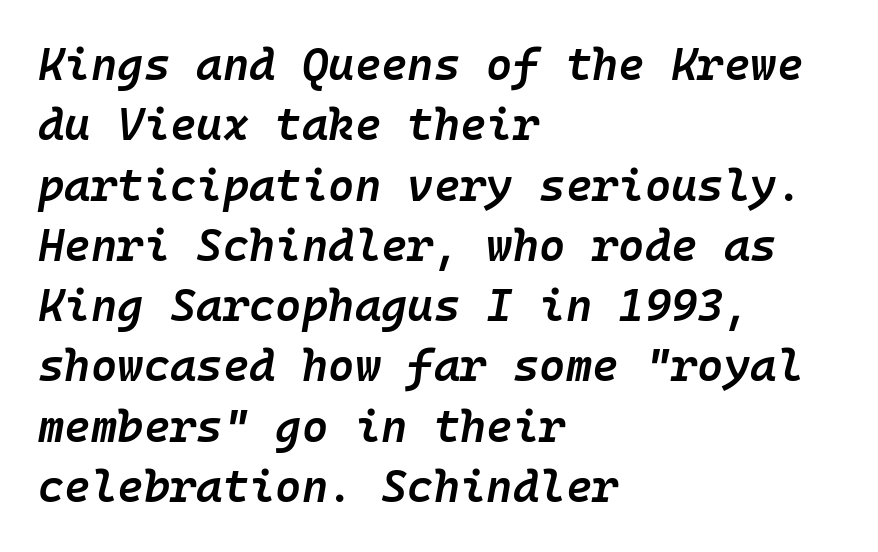
{"italic": "yes", "lean": "right", "slant_degrees": 10, "bold": "semi", "weight": "semibold", "width": "normal", "stroke_contrast": "low", "x_height": "medium", "monospaced": "yes", "underline": "no", "align": "left", "line_spacing": "normal", "line_spacing_ratio": 1.34, "letter_spacing": "normal", "letter_spacing_em": 0.0, "glyph_px": 45}
